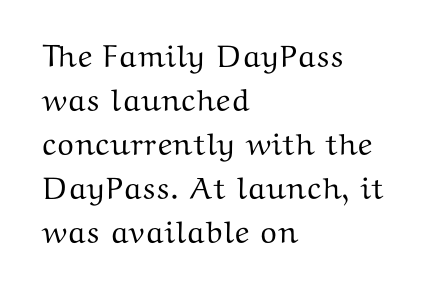
{"serif": "yes", "italic": "no", "width": "wide", "stroke_contrast": "medium", "x_height": "medium", "monospaced": "no", "underline": "no", "align": "left", "line_spacing": "normal", "line_spacing_ratio": 1.42, "letter_spacing": "normal", "letter_spacing_em": 0.0, "glyph_px": 31}
